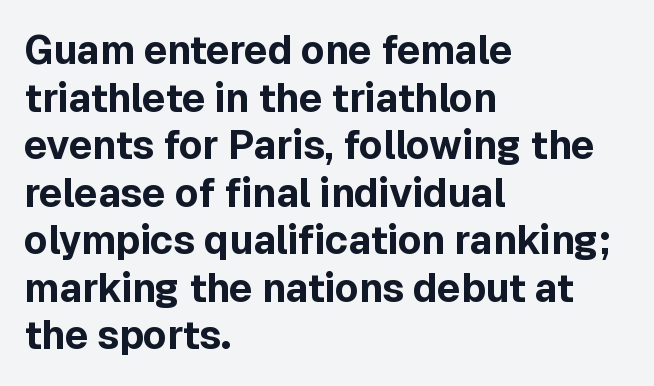
The image shows 39 px bold sans-serif type, upright; set left-aligned, line spacing 1.22x, normal letter spacing, not underlined; a medium x-height.
